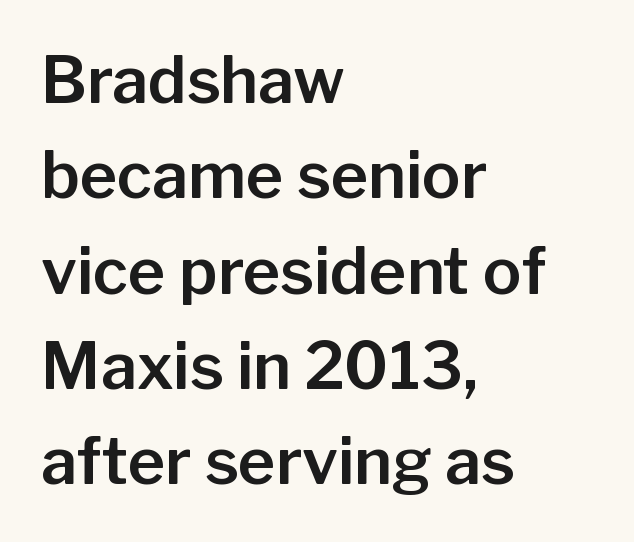
{"serif": "no", "italic": "no", "width": "normal", "stroke_contrast": "low", "x_height": "medium", "monospaced": "no", "underline": "no", "align": "left", "line_spacing": "normal", "line_spacing_ratio": 1.49, "letter_spacing": "normal", "letter_spacing_em": 0.0, "glyph_px": 64}
